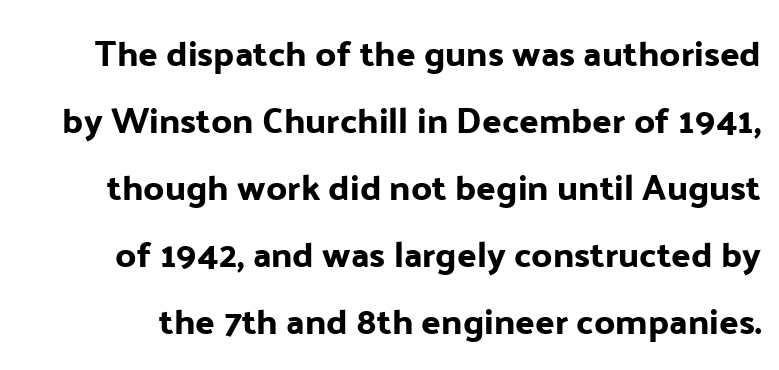
Q: Is the text italic (slanted)? A: No, it is upright.
Q: Is the typeface a serif or a sans-serif typeface? A: Sans-serif.
Q: Is the text underlined? A: No.
Q: Is the spacing between letters normal or unusually wide? A: Normal.
Q: Width (condensed, normal, or wide)? A: Normal.
Q: Stroke contrast? A: Low.
Q: x-height? A: Medium.
Q: Monospaced? A: No.
